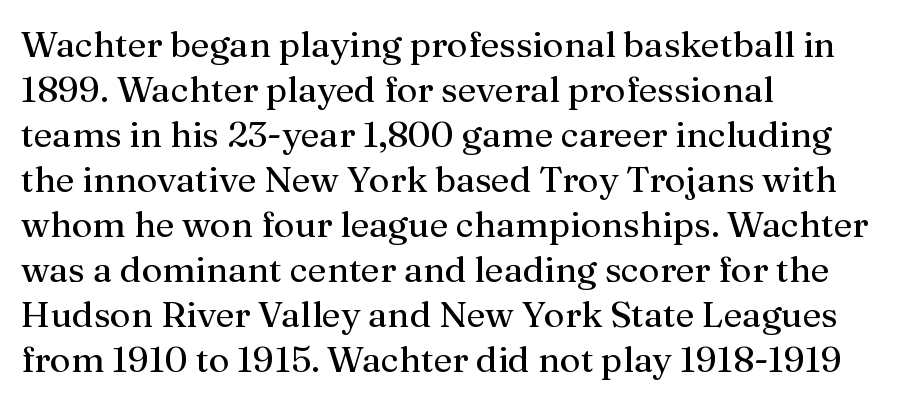
Q: Is the text bold? A: No.
Q: Is the text italic (slanted)? A: No, it is upright.
Q: Is the typeface a serif or a sans-serif typeface? A: Serif.
Q: Is the text underlined? A: No.
Q: How is the paragraph aligned? A: Left-aligned.
Q: Is the spacing between letters normal or unusually wide? A: Normal.
Q: Is the spacing between lines tight, normal or loose? A: Normal.
Q: Width (condensed, normal, or wide)? A: Normal.
Q: Stroke contrast? A: Medium.
Q: x-height? A: Medium.
Q: Monospaced? A: No.
